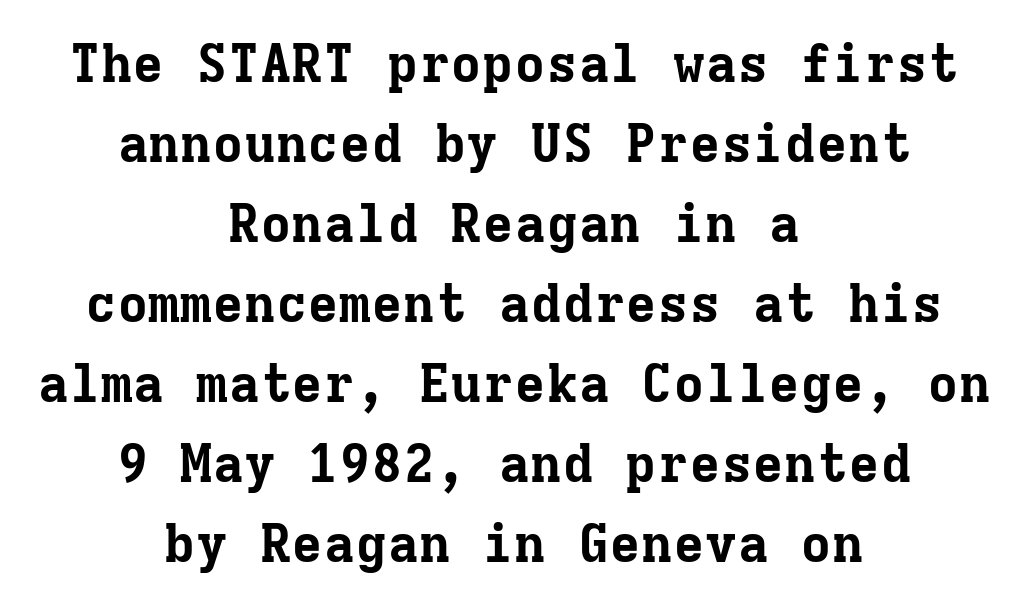
No word sits above an underline. Here the glyphs are tracked normally, forming tight word shapes. The letters stand upright; this is a roman face. Horizontal bands of white between lines are of average thickness. Do the characters align in a grid? Yes, the font is monospaced.
